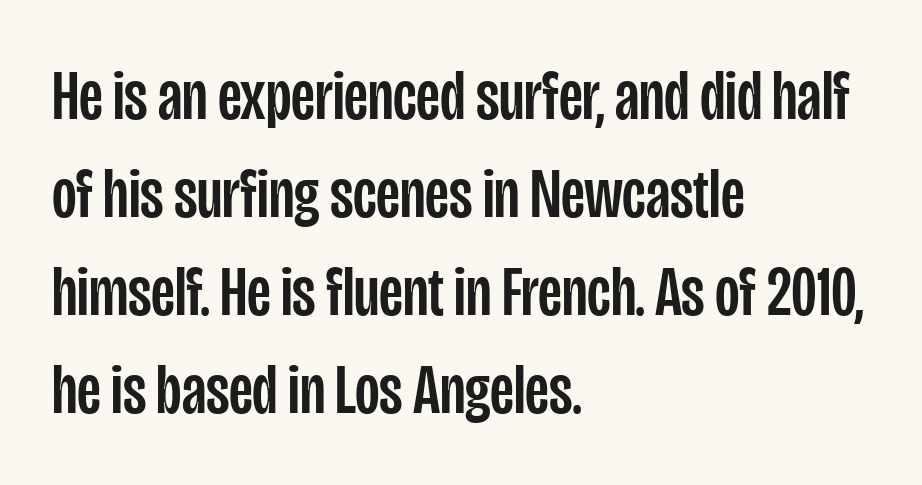
Q: Is the text italic (slanted)? A: No, it is upright.
Q: Is the typeface a serif or a sans-serif typeface? A: Sans-serif.
Q: Is the text underlined? A: No.
Q: How is the paragraph aligned? A: Left-aligned.
Q: Is the spacing between letters normal or unusually wide? A: Normal.
Q: Is the spacing between lines tight, normal or loose? A: Normal.
Q: Width (condensed, normal, or wide)? A: Condensed.
Q: Stroke contrast? A: Low.
Q: x-height? A: Large.
Q: Monospaced? A: No.
